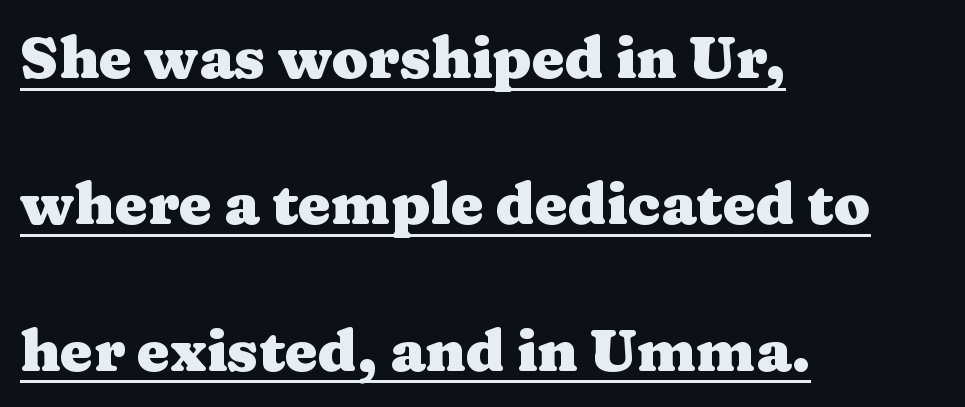
Regarding serifs, this sample has them. A typesetter would call this proportional, since set widths differ per character. These lines were composed using upright roman letters. One glance says open: line gaps are wider than usual.
